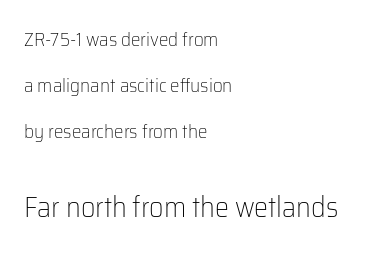
A classic flush-left, rag-right setting is used for this passage. Each letter keeps its own natural width here, so spacing adapts to shape. The glyphs in this specimen are sans serif. Descenders hang freely into open space. Stem width sits at or under what a default text font uses.
